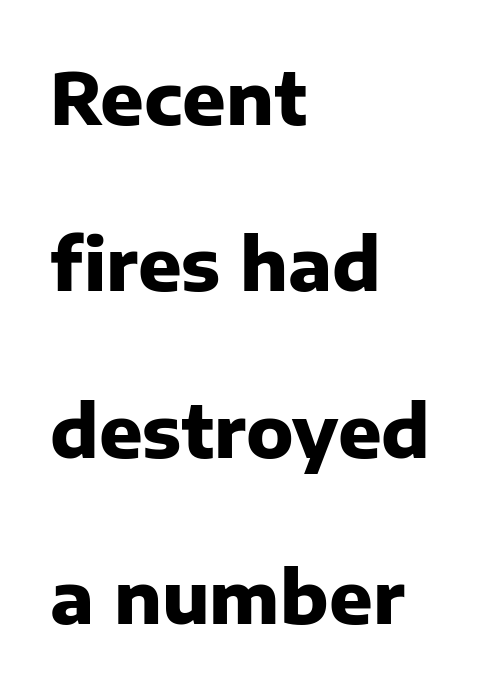
{"serif": "no", "italic": "no", "bold": "yes", "weight": "heavy", "width": "normal", "stroke_contrast": "low", "x_height": "medium", "monospaced": "no", "underline": "no", "align": "left", "line_spacing": "loose", "line_spacing_ratio": 2.31, "letter_spacing": "normal", "letter_spacing_em": 0.0, "glyph_px": 72}
